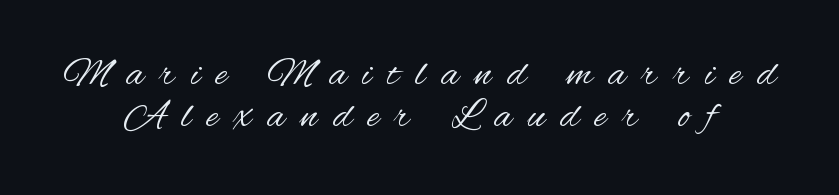
The image shows 41 px regular-weight, condensed sans-serif type; set centered, tight line spacing (1.03x), unusually wide letter spacing (+0.39 em), not underlined; medium stroke contrast and a small x-height.
